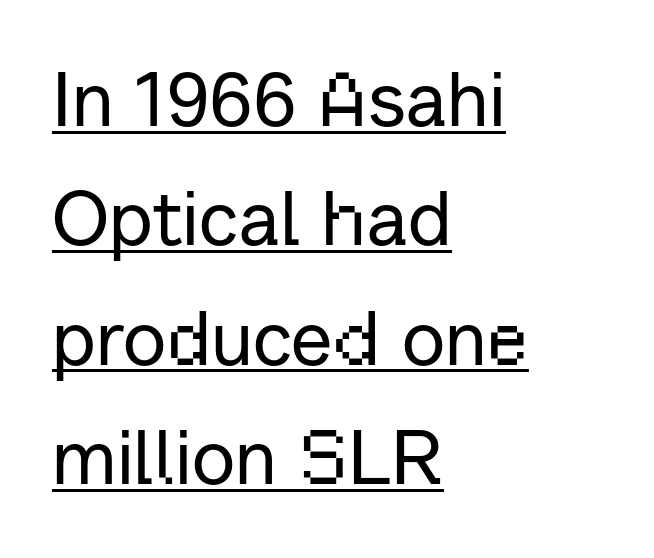
Q: Is the text italic (slanted)? A: No, it is upright.
Q: Is the typeface a serif or a sans-serif typeface? A: Sans-serif.
Q: Is the text underlined? A: Yes.
Q: How is the paragraph aligned? A: Left-aligned.
Q: Is the spacing between letters normal or unusually wide? A: Normal.
Q: Is the spacing between lines tight, normal or loose? A: Normal.
Q: Width (condensed, normal, or wide)? A: Normal.
Q: Stroke contrast? A: Low.
Q: x-height? A: Medium.
Q: Monospaced? A: No.
